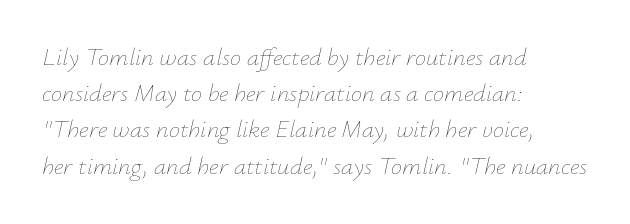
Q: Is the text bold? A: No.
Q: Is the text italic (slanted)? A: Yes, it leans right by about 12 degrees.
Q: Is the text underlined? A: No.
Q: How is the paragraph aligned? A: Left-aligned.
Q: Is the spacing between letters normal or unusually wide? A: Normal.
Q: Is the spacing between lines tight, normal or loose? A: Normal.
